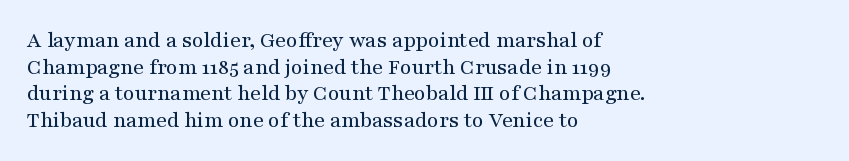
A student would call this left alignment; a typographer would say flush left, rag right. Nobody touched the tracking dial on this one. Tall strokes in this sample are plumb rather than angled. Descenders are the only things crossing below the line.
